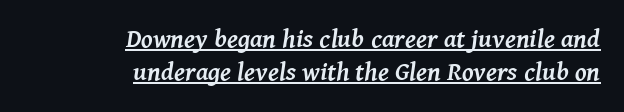
The face used here has the dense, thick strokes of a bold. If you drew a line through each stem, it would be angled. You could call the tracking neutral — neither tight nor loose. Teacher's note: observe the even right margin — that is flush-right alignment. The block of text has a typical density, with ordinary space between rows.
